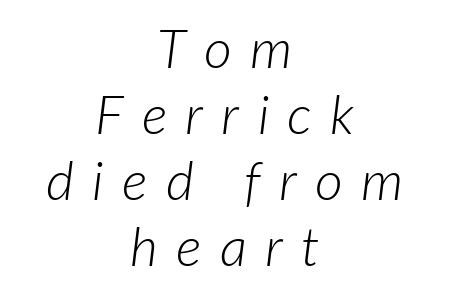
The image shows 54 px light type, italic (leaning right); set centered, line spacing 1.22x, unusually wide letter spacing (+0.34 em), not underlined; low stroke contrast and a medium x-height.
